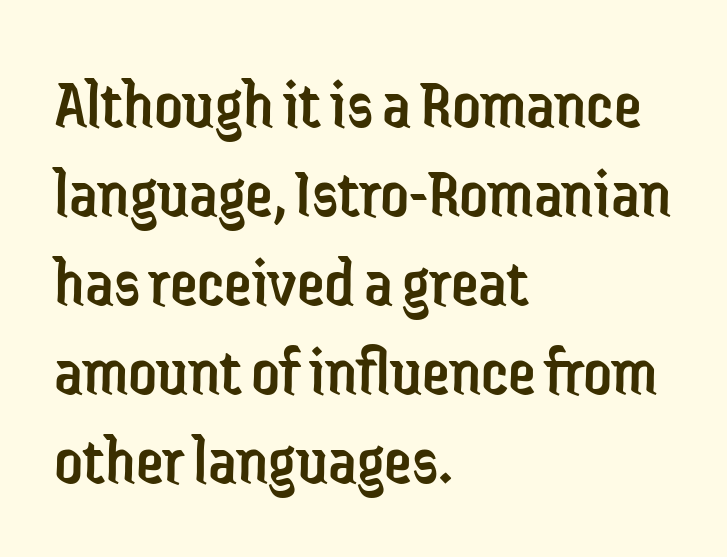
The image shows 70 px regular-weight, condensed sans-serif type, upright; set left-aligned, normal line spacing (1.27x), normal letter spacing, not underlined; low stroke contrast and a medium x-height.
